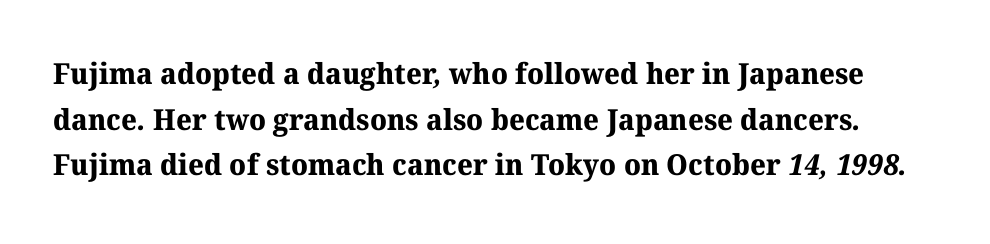
{"serif": "yes", "bold": "yes", "weight": "bold", "width": "normal", "stroke_contrast": "medium", "x_height": "medium", "monospaced": "no", "underline": "no", "line_spacing": "normal", "line_spacing_ratio": 1.57, "letter_spacing": "normal", "letter_spacing_em": 0.0, "glyph_px": 29}
